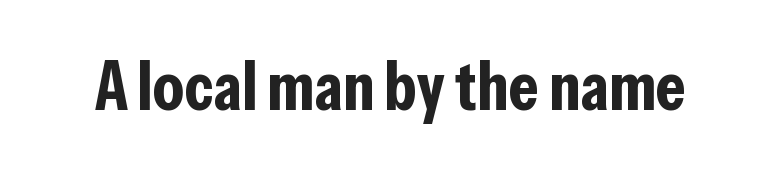
Q: Is the text bold? A: Yes.
Q: Is the text italic (slanted)? A: No, it is upright.
Q: Is the typeface a serif or a sans-serif typeface? A: Sans-serif.
Q: Is the text underlined? A: No.
Q: Is the spacing between letters normal or unusually wide? A: Normal.
Q: Width (condensed, normal, or wide)? A: Condensed.
Q: Stroke contrast? A: Low.
Q: x-height? A: Medium.
Q: Monospaced? A: No.
